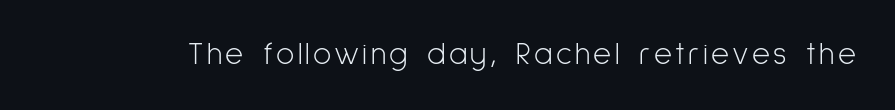
{"serif": "no", "italic": "no", "bold": "no", "weight": "light", "width": "condensed", "stroke_contrast": "low", "x_height": "medium", "monospaced": "no", "underline": "no", "glyph_px": 31}
